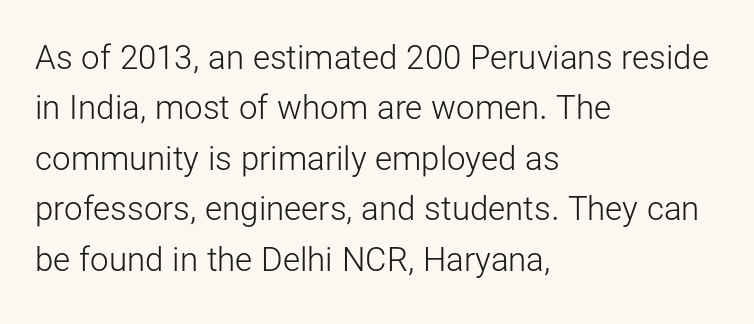
Q: Is the text bold? A: No.
Q: Is the text italic (slanted)? A: No, it is upright.
Q: Is the typeface a serif or a sans-serif typeface? A: Sans-serif.
Q: Is the text underlined? A: No.
Q: How is the paragraph aligned? A: Left-aligned.
Q: Is the spacing between letters normal or unusually wide? A: Normal.
Q: Is the spacing between lines tight, normal or loose? A: Normal.
Q: Width (condensed, normal, or wide)? A: Normal.
Q: Stroke contrast? A: Low.
Q: x-height? A: Medium.
Q: Monospaced? A: No.
